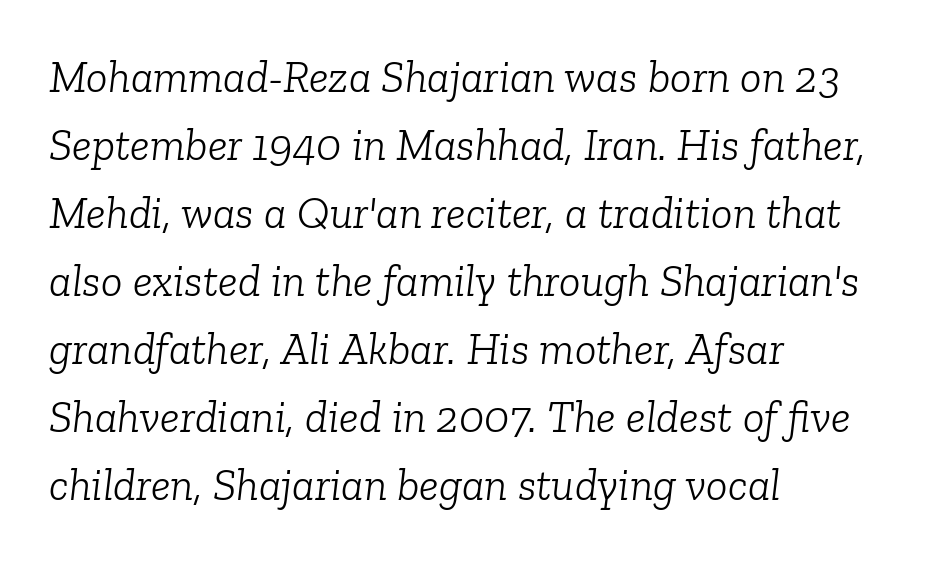
A serif font was chosen for this passage. The weight would be labelled regular, book, light, or lighter still. The face used here is proportionally spaced, like ordinary book or web type. The letterforms sit shoulder to shoulder at normal distance.
